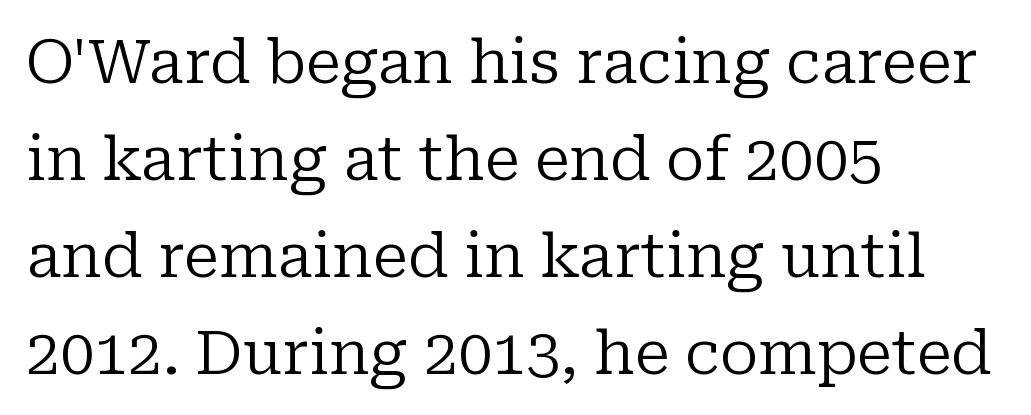
The image shows 61 px regular-weight serif type, upright; set left-aligned, normal line spacing (1.59x), normal letter spacing, not underlined; low stroke contrast and a medium x-height.
